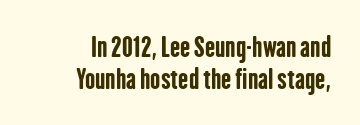
{"italic": "no", "bold": "yes", "underline": "no", "align": "right", "line_spacing_ratio": 1.2, "letter_spacing": "normal", "letter_spacing_em": 0.0, "glyph_px": 27}
